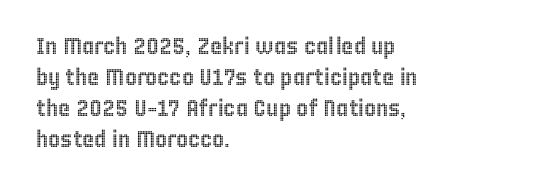
Q: Is the text italic (slanted)? A: No, it is upright.
Q: Is the text underlined? A: No.
Q: How is the paragraph aligned? A: Left-aligned.
Q: Is the spacing between letters normal or unusually wide? A: Normal.
Q: Is the spacing between lines tight, normal or loose? A: Normal.
